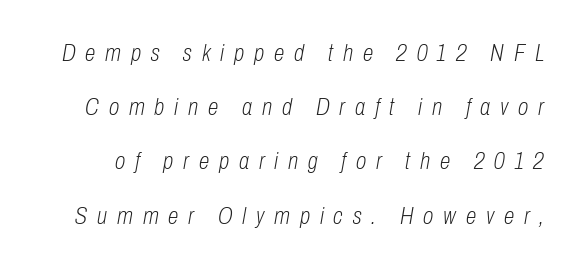
Horizontal bands of white between lines are thick stripes. Between one letter and the next there's a generous, obvious gap. The glyphs look as if they've been sheared to an angle. The cut favours lightness, reaching ordinary text weight at its darkest. Bare-footed words on every line.
